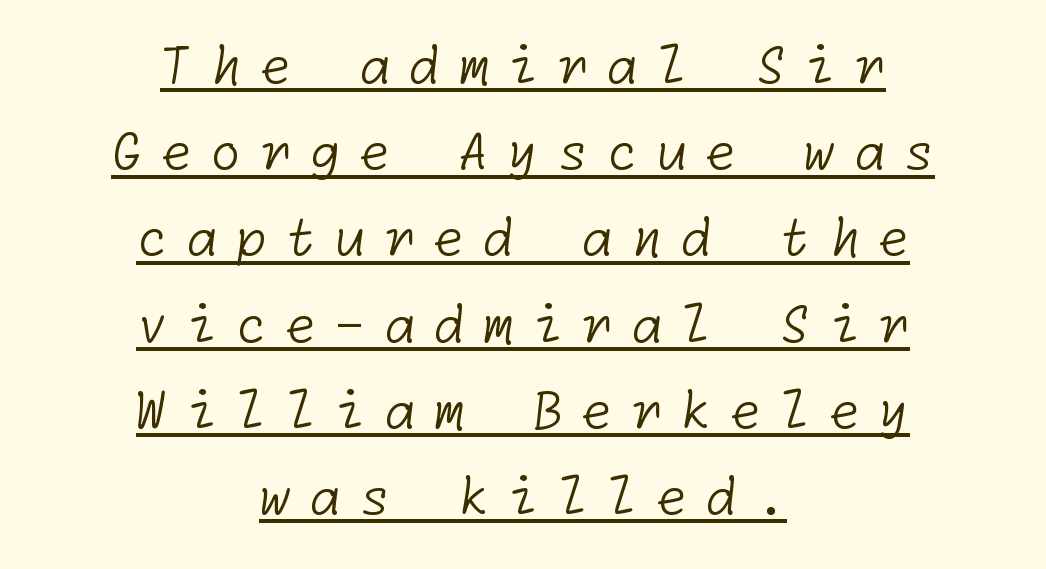
Q: Is the text bold? A: No.
Q: Is the typeface a serif or a sans-serif typeface? A: Sans-serif.
Q: Is the text underlined? A: Yes.
Q: How is the paragraph aligned? A: Centered.
Q: Is the spacing between letters normal or unusually wide? A: Unusually wide.
Q: Is the spacing between lines tight, normal or loose? A: Normal.
Q: Width (condensed, normal, or wide)? A: Normal.
Q: Stroke contrast? A: Low.
Q: x-height? A: Medium.
